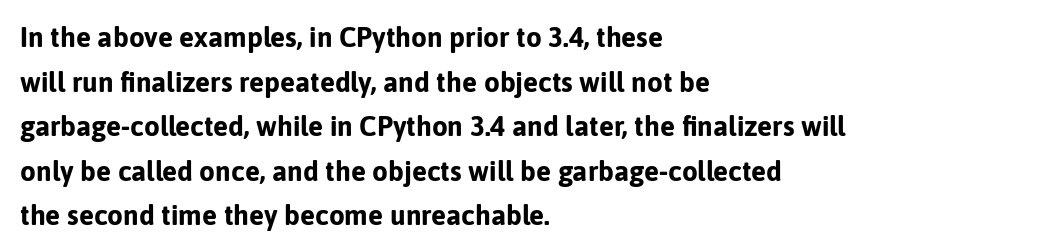
{"serif": "no", "italic": "no", "bold": "yes", "weight": "bold", "width": "normal", "stroke_contrast": "low", "x_height": "medium", "monospaced": "no", "underline": "no", "align": "left", "line_spacing": "normal", "line_spacing_ratio": 1.59, "letter_spacing": "normal", "letter_spacing_em": 0.0, "glyph_px": 28}
